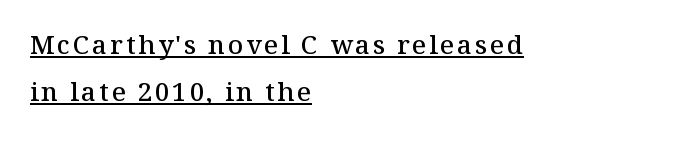
{"italic": "no", "bold": "semi", "underline": "yes", "align": "left", "line_spacing_ratio": 1.81, "glyph_px": 26}
